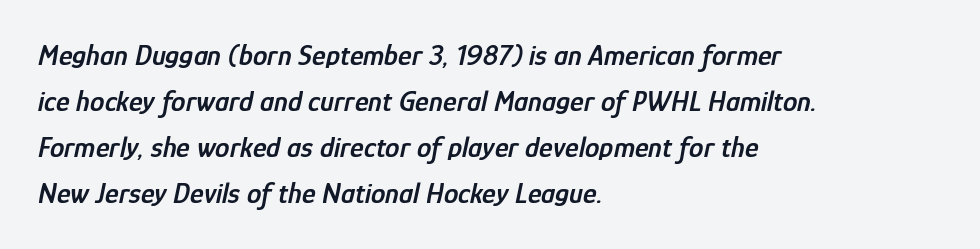
A typesetter would call this zero additional tracking. In terms of posture, this sample is oblique. Heft: intermediate — a semibold. If you measured baseline to baseline, you'd find a middling distance.
